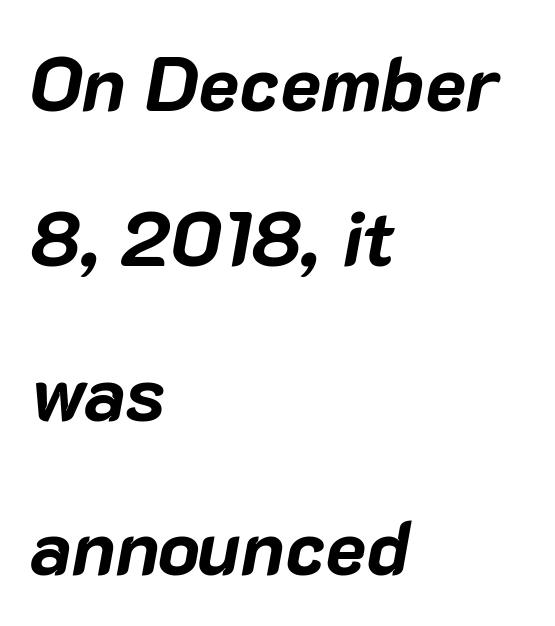
A full-strength bold gives these letters their thick strokes. Layout note: lines flush left. Is the letter spacing exaggerated? No — it looks like the ordinary default. The rendering uses natural spacing where letterforms have individual widths. If you drew a line through each stem, it would be angled.
